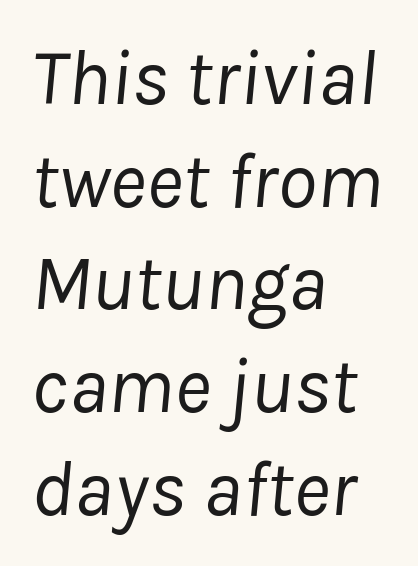
{"italic": "yes", "lean": "right", "slant_degrees": 8, "bold": "no", "weight": "regular", "width": "normal", "stroke_contrast": "low", "x_height": "medium", "monospaced": "no", "underline": "no", "align": "left", "line_spacing": "normal", "line_spacing_ratio": 1.3, "letter_spacing": "normal", "letter_spacing_em": 0.0, "glyph_px": 79}
